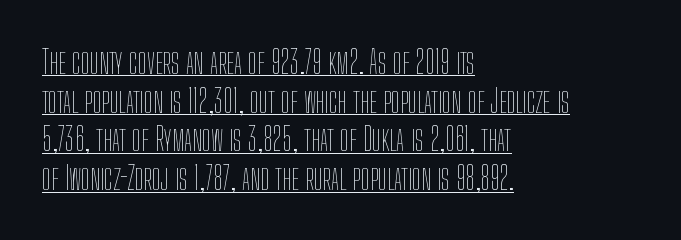
The passage shown is not bold in any degree. Horizontally, the lines are justified to the leading edge only. This sample carries an underscore along the baseline area. The face used here is proportionally spaced, like ordinary book or web type. The typography opts for an upright posture over an oblique one. Tracking here is standard; glyphs follow each other at the usual distance.
